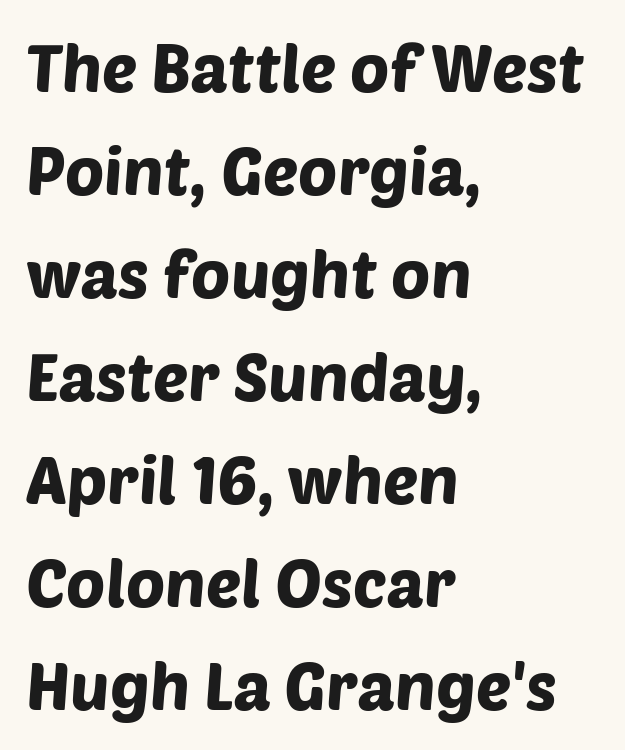
The horizontal fit of the characters is conventional and even. Do the characters align in a grid? No, the font is proportional. Only glyphs here, with clear space below each row. Successive baselines arrive at the customary interval.
